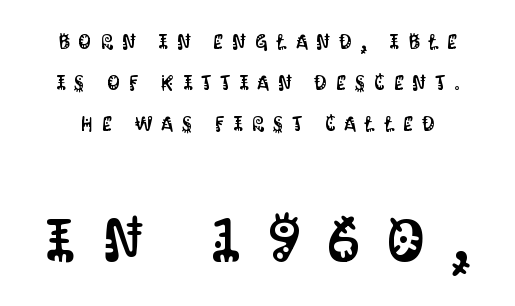
The second block has been scaled up relative to the first. Are there feet on the stems? There aren't — it's a sans. These lines have a slow, spaced-out rhythm from letter to letter. The passage shown is typed in a proportional face where columns would drift. Nope, not italic — everything's standing straight.
